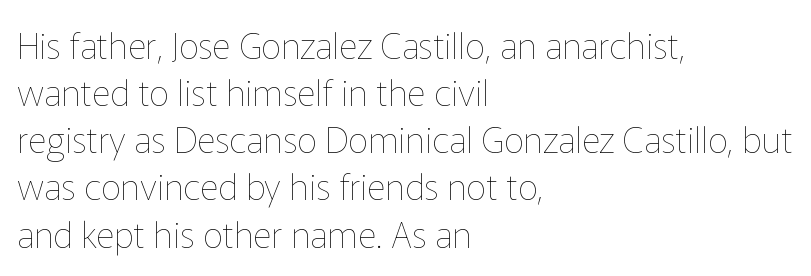
Q: Is the text bold? A: No.
Q: Is the text italic (slanted)? A: No, it is upright.
Q: Is the text underlined? A: No.
Q: How is the paragraph aligned? A: Left-aligned.
Q: Is the spacing between letters normal or unusually wide? A: Normal.
Q: Is the spacing between lines tight, normal or loose? A: Normal.
Q: Width (condensed, normal, or wide)? A: Normal.
Q: Stroke contrast? A: Low.
Q: x-height? A: Medium.
Q: Monospaced? A: No.
